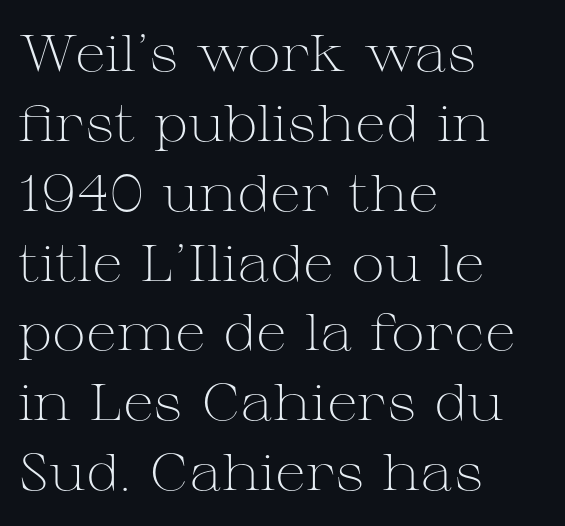
You can tell it's not italic because the verticals are truly vertical. The text block is weighted toward the left margin, trailing off unevenly rightward. Standard letterfit; no display-style spreading of the glyphs. Weight class: somewhere from thin through regular. Character widths vary here, with narrow letters taking less room than wide ones.
